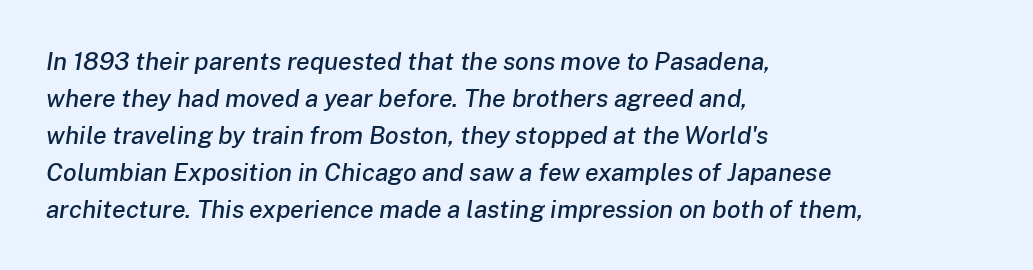
Q: Is the text italic (slanted)? A: Yes, it leans right by about 8 degrees.
Q: Is the text underlined? A: No.
Q: How is the paragraph aligned? A: Left-aligned.
Q: Is the spacing between letters normal or unusually wide? A: Normal.
Q: Is the spacing between lines tight, normal or loose? A: Normal.
